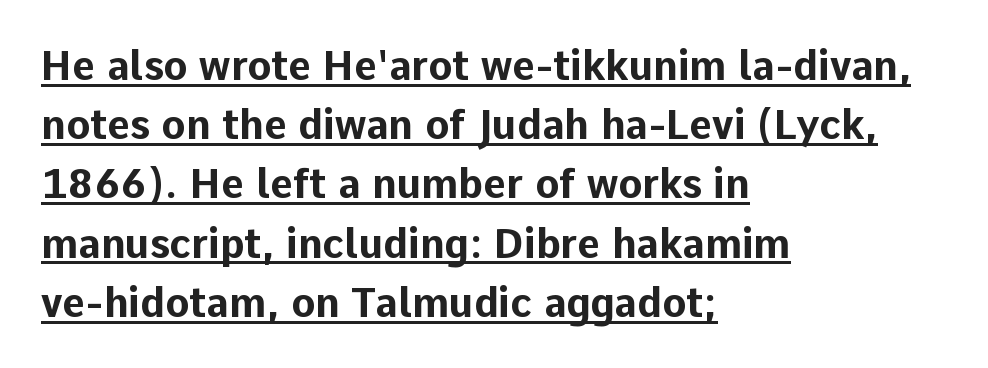
Q: Is the text bold? A: Yes.
Q: Is the text italic (slanted)? A: No, it is upright.
Q: Is the typeface a serif or a sans-serif typeface? A: Sans-serif.
Q: Is the text underlined? A: Yes.
Q: How is the paragraph aligned? A: Left-aligned.
Q: Is the spacing between letters normal or unusually wide? A: Normal.
Q: Is the spacing between lines tight, normal or loose? A: Normal.
Q: Width (condensed, normal, or wide)? A: Normal.
Q: Stroke contrast? A: Low.
Q: x-height? A: Medium.
Q: Monospaced? A: No.
